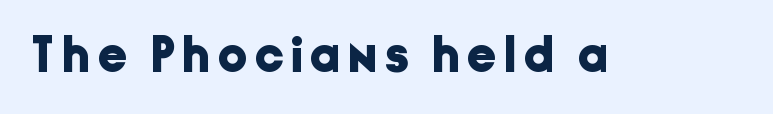
{"serif": "no", "italic": "no", "bold": "yes", "weight": "bold", "width": "normal", "stroke_contrast": "low", "x_height": "medium", "monospaced": "no", "underline": "no", "glyph_px": 51}
